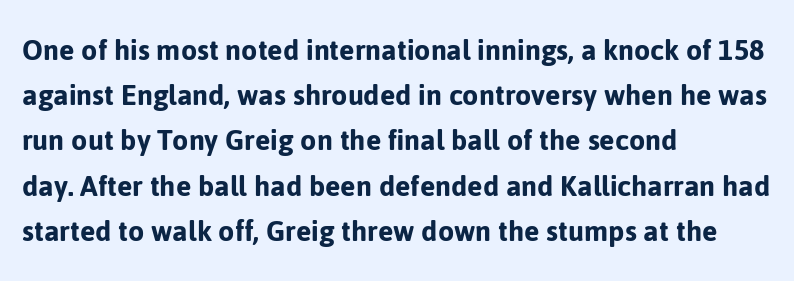
Character widths vary here, with narrow letters taking less room than wide ones. A clean baseline with only descenders dipping below it. Horizontal alignment here is leftward, the default for most running prose. How would I describe the line gaps? Plain and ordinary.
